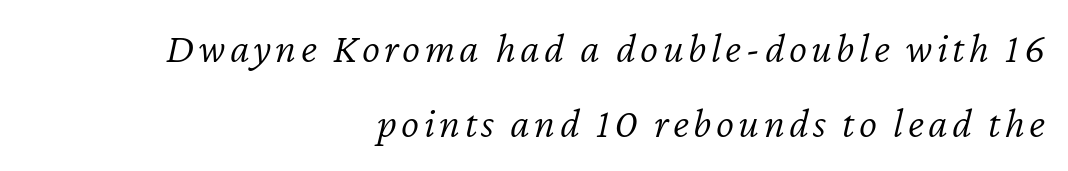
The image shows 43 px light type, italic (leaning right); set right-aligned, line spacing 1.75x, not underlined; low stroke contrast and a medium x-height.
